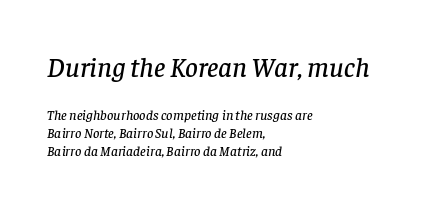
The image shows 28 px serif type, italic (leaning right); set left-aligned, normal line spacing (1.28x), normal letter spacing, not underlined; the first (top) block is 2.0x larger; low stroke contrast and a large x-height.
